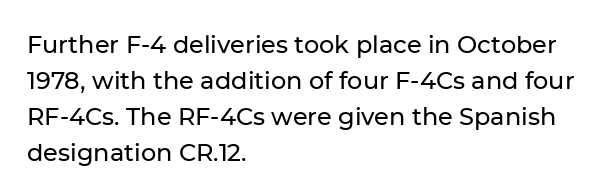
{"italic": "no", "underline": "no", "align": "left", "line_spacing": "normal", "line_spacing_ratio": 1.5, "letter_spacing": "normal", "letter_spacing_em": 0.0, "glyph_px": 24}
